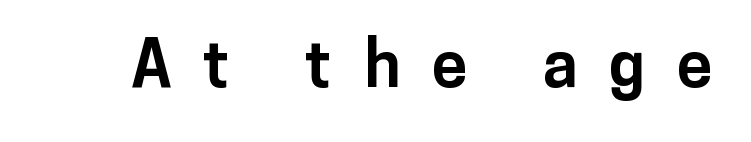
The strokes are fattened all the way to bold. Words appear elongated and porous because spacing is wide. Each letter's strokes conclude bluntly, with no projecting serifs. Posture: vertical. Words float on clear page, feet unadorned.
